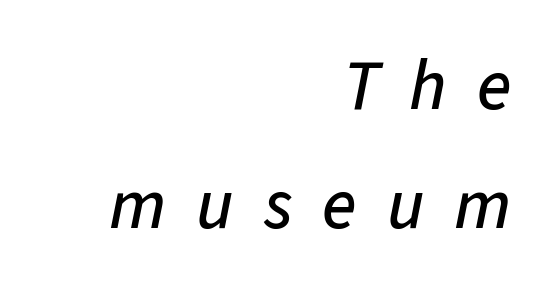
Q: Is the text italic (slanted)? A: Yes, it leans right by about 11 degrees.
Q: Is the text underlined? A: No.
Q: How is the paragraph aligned? A: Right-aligned.
Q: Is the spacing between letters normal or unusually wide? A: Unusually wide.
Q: Is the spacing between lines tight, normal or loose? A: Normal.
Q: Width (condensed, normal, or wide)? A: Normal.
Q: Stroke contrast? A: Low.
Q: x-height? A: Medium.
Q: Monospaced? A: No.
